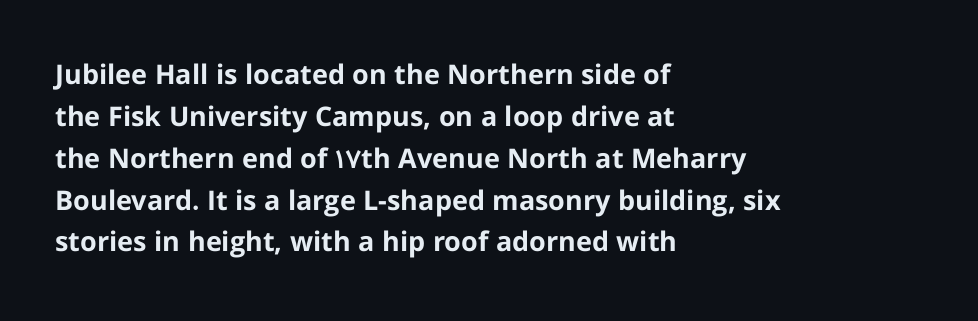
Q: Is the text bold? A: Yes.
Q: Is the text italic (slanted)? A: No, it is upright.
Q: Is the text underlined? A: No.
Q: How is the paragraph aligned? A: Left-aligned.
Q: Is the spacing between letters normal or unusually wide? A: Normal.
Q: Is the spacing between lines tight, normal or loose? A: Normal.
